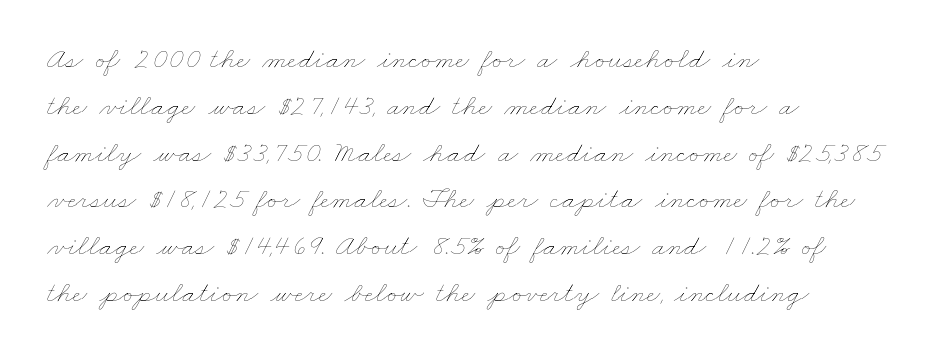
This rendering features lettering with no underline. Proportional: the letters do not fall into vertical columns. Characters follow at the spacing the type designer built in. Leading: standard.
